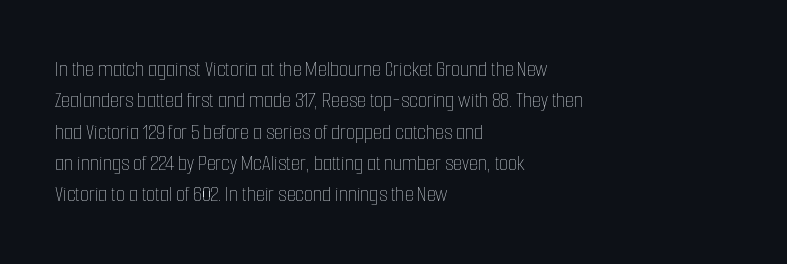
The image shows 23 px text type, upright; set left-aligned, normal line spacing (1.36x), normal letter spacing, not underlined.
